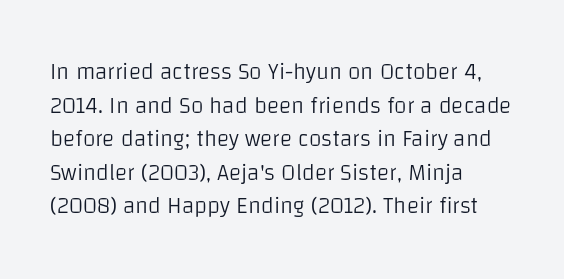
The image shows 23 px text type, upright; set left-aligned, normal line spacing (1.46x), normal letter spacing, not underlined.
